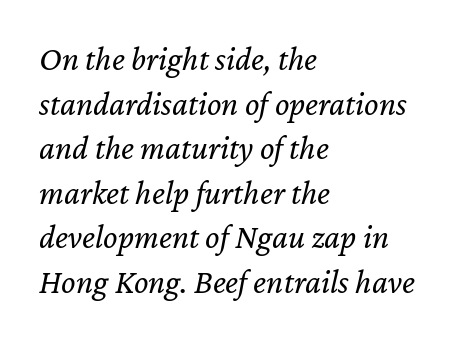
Q: Is the text bold? A: No.
Q: Is the text italic (slanted)? A: Yes, it leans right by about 12 degrees.
Q: Is the text underlined? A: No.
Q: How is the paragraph aligned? A: Left-aligned.
Q: Is the spacing between letters normal or unusually wide? A: Normal.
Q: Is the spacing between lines tight, normal or loose? A: Normal.
Q: Width (condensed, normal, or wide)? A: Normal.
Q: Stroke contrast? A: Low.
Q: x-height? A: Medium.
Q: Monospaced? A: No.
